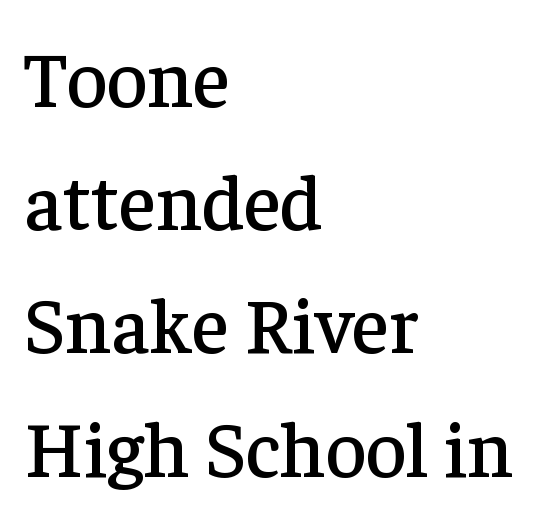
A typesetter would mark this as roman, not italic. Small tapered or slab feet sit at the stroke ends, so this counts as serif. The face used here is proportionally spaced, like ordinary book or web type. In CSS terms this would be text-align: left. Does the leading feel generous? No, just average. Here the glyphs are tracked normally, forming tight word shapes.
